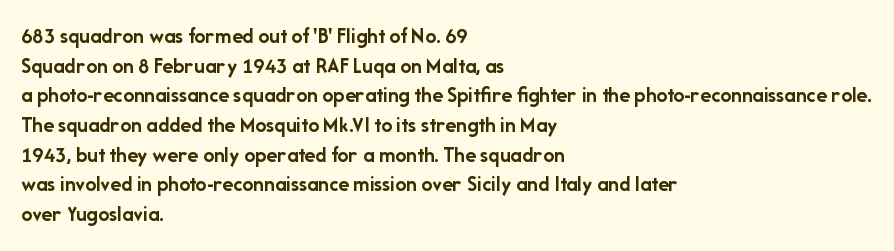
Caption: standard tracking, unaltered. Bold? Absolutely — the strokes are thick and heavy. Where is the straight margin? On the left. The line-height multiplier appears to be the usual default. Underlining? Definitely not there. Upright lettering throughout.
